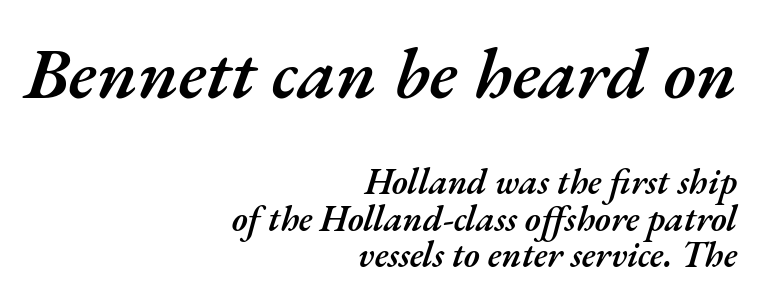
Q: Is the text bold? A: Semi-bold.
Q: Is the text italic (slanted)? A: Yes, it leans right by about 17 degrees.
Q: Is the text underlined? A: No.
Q: How is the paragraph aligned? A: Right-aligned.
Q: Is the spacing between letters normal or unusually wide? A: Normal.
Q: Is the spacing between lines tight, normal or loose? A: Tight.
Q: Which block of text is set in a larger size, the first (top) or the second (bottom)? A: The first (top) one.
Q: Width (condensed, normal, or wide)? A: Normal.
Q: Stroke contrast? A: Medium.
Q: x-height? A: Small.
Q: Monospaced? A: No.
